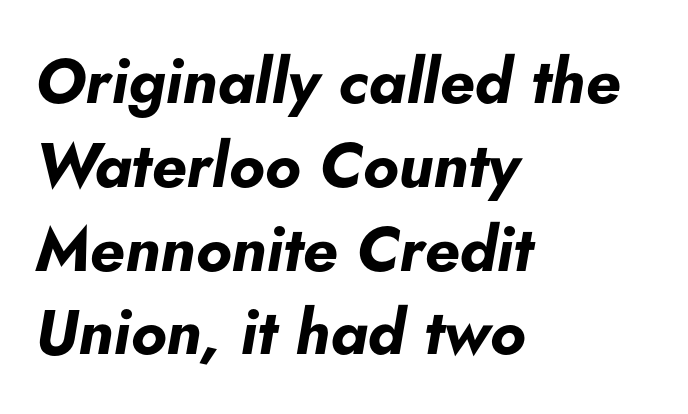
In CSS terms this would be text-align: left. Proportional: the letters do not fall into vertical columns. Heavy-handed strokes throughout: this text is bold. Baseline-to-baseline distance is the conventional proportion of letter height. You can tell it's italic because the verticals aren't actually vertical.
